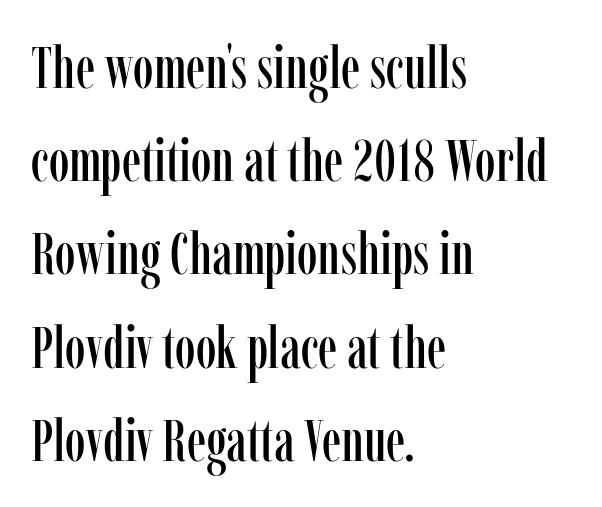
Q: Is the text italic (slanted)? A: No, it is upright.
Q: Is the typeface a serif or a sans-serif typeface? A: Serif.
Q: Is the text underlined? A: No.
Q: How is the paragraph aligned? A: Left-aligned.
Q: Is the spacing between letters normal or unusually wide? A: Normal.
Q: Is the spacing between lines tight, normal or loose? A: Normal.
Q: Width (condensed, normal, or wide)? A: Condensed.
Q: Stroke contrast? A: Low.
Q: x-height? A: Medium.
Q: Monospaced? A: No.
